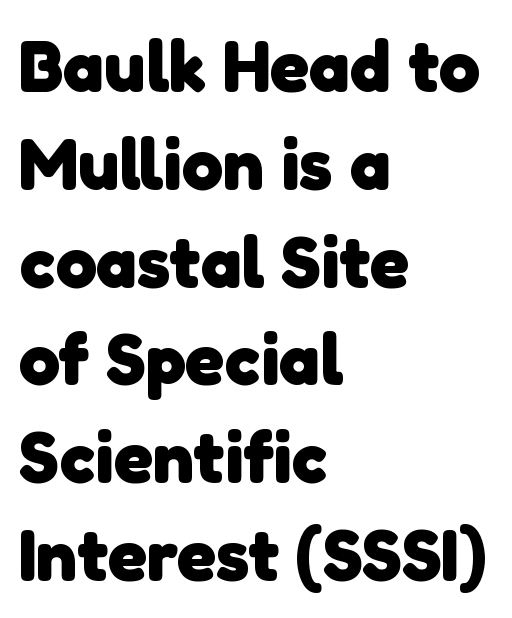
Q: Is the text bold? A: Yes.
Q: Is the typeface a serif or a sans-serif typeface? A: Sans-serif.
Q: Is the text underlined? A: No.
Q: How is the paragraph aligned? A: Left-aligned.
Q: Is the spacing between letters normal or unusually wide? A: Normal.
Q: Is the spacing between lines tight, normal or loose? A: Normal.
Q: Width (condensed, normal, or wide)? A: Normal.
Q: Stroke contrast? A: Low.
Q: x-height? A: Medium.
Q: Monospaced? A: No.
